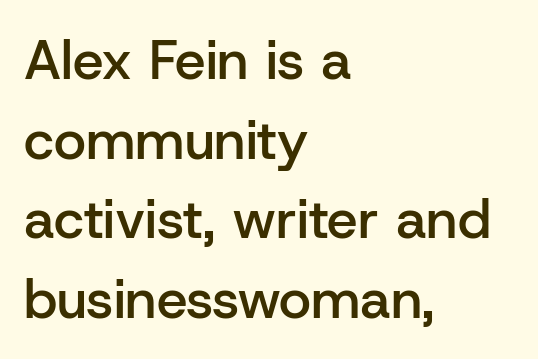
{"serif": "no", "italic": "no", "bold": "semi", "weight": "semibold", "width": "normal", "stroke_contrast": "low", "x_height": "medium", "monospaced": "no", "underline": "no", "align": "left", "line_spacing": "normal", "line_spacing_ratio": 1.45, "letter_spacing": "normal", "letter_spacing_em": 0.0, "glyph_px": 55}
